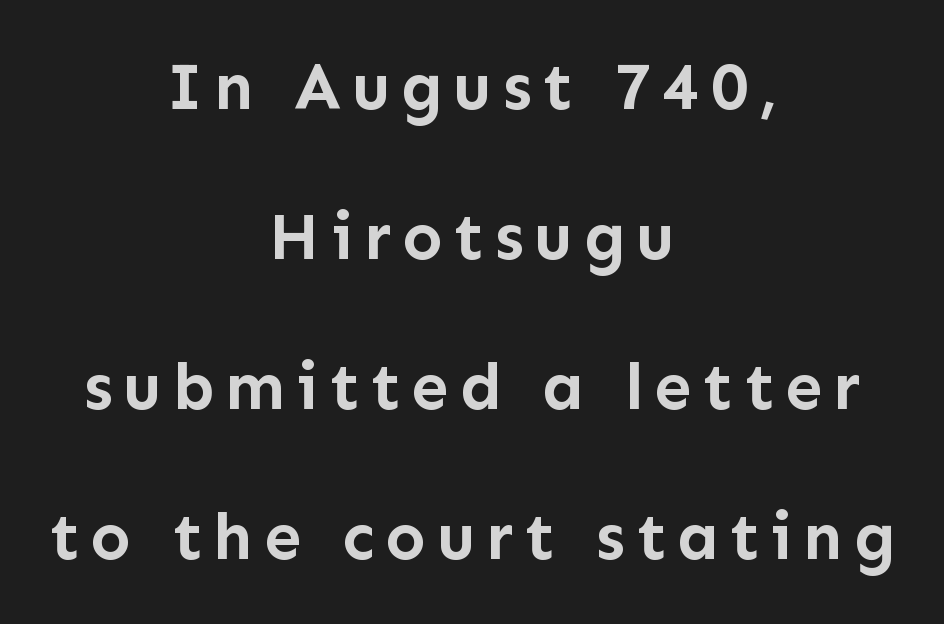
{"serif": "no", "italic": "no", "bold": "yes", "weight": "semibold", "width": "normal", "stroke_contrast": "low", "x_height": "medium", "monospaced": "no", "underline": "no", "align": "center", "line_spacing": "loose", "line_spacing_ratio": 2.24, "glyph_px": 67}
